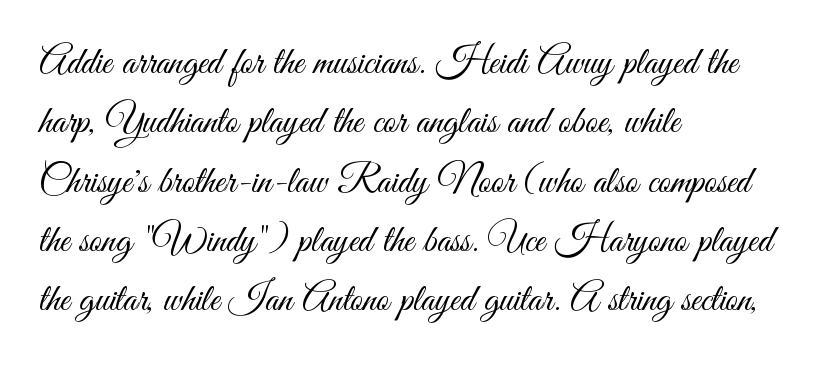
The face used here is rendered with its standard letterfit. Is the type heavy? It reads as light-to-regular instead. Serifs: no, the terminals of the letterforms are clean. The foot of each line stays bare and open. Each letter keeps its own natural width here, so spacing adapts to shape.
